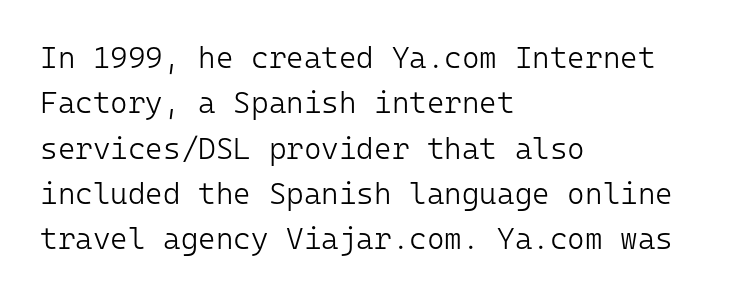
Weight: in the light-to-regular range. You could count columns in this text — the font is strictly monospaced. This rendering features lettering with no underline. The lines in this sample share a left origin and differ only in where they stop. One glance says typical: line gaps are just what's usual.
